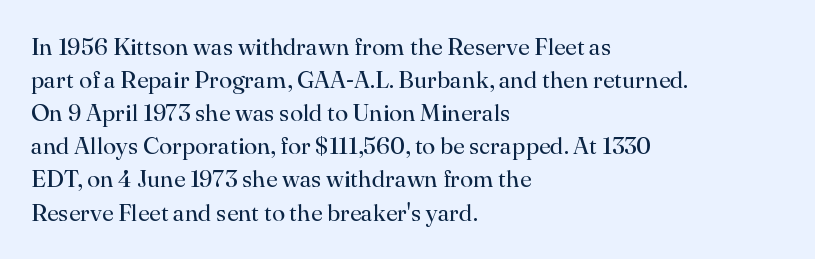
{"italic": "no", "bold": "no", "underline": "no", "align": "left", "line_spacing": "normal", "line_spacing_ratio": 1.38, "letter_spacing": "normal", "letter_spacing_em": 0.0, "glyph_px": 24}
